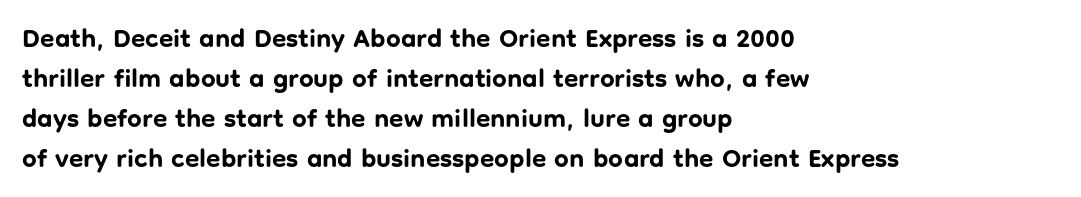
Q: Is the text bold? A: Yes.
Q: Is the text italic (slanted)? A: No, it is upright.
Q: Is the text underlined? A: No.
Q: How is the paragraph aligned? A: Left-aligned.
Q: Is the spacing between letters normal or unusually wide? A: Normal.
Q: Is the spacing between lines tight, normal or loose? A: Normal.
